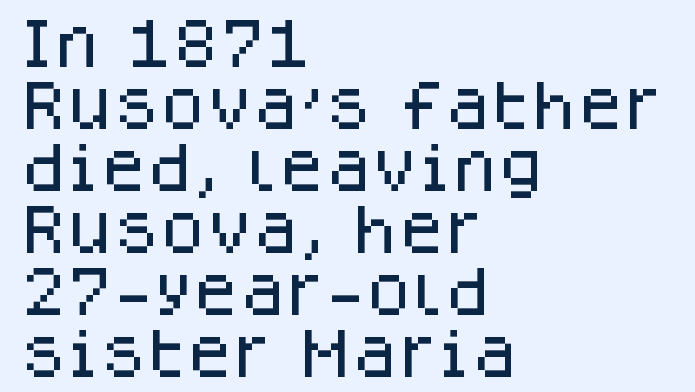
{"serif": "no", "italic": "no", "width": "normal", "stroke_contrast": "low", "x_height": "large", "monospaced": "no", "underline": "no", "align": "left", "line_spacing_ratio": 1.17, "letter_spacing": "normal", "letter_spacing_em": 0.0, "glyph_px": 53}
